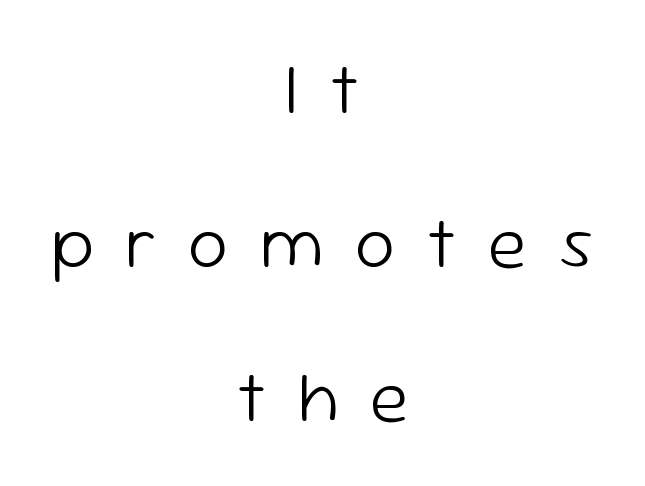
{"serif": "no", "italic": "no", "bold": "no", "weight": "light", "width": "normal", "stroke_contrast": "low", "x_height": "medium", "monospaced": "no", "underline": "no", "align": "center", "line_spacing": "loose", "line_spacing_ratio": 2.17, "letter_spacing": "wide", "letter_spacing_em": 0.44, "glyph_px": 71}
